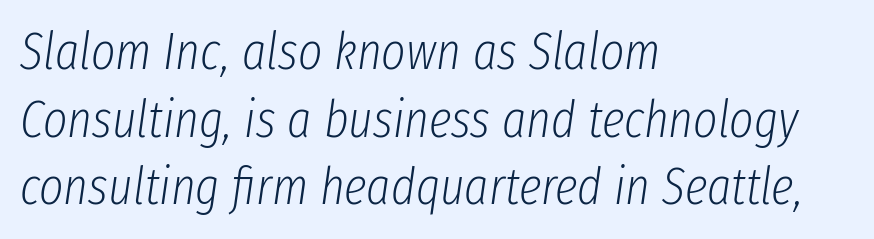
The image shows 52 px light, condensed type, italic (leaning right); set left-aligned, normal line spacing (1.3x), normal letter spacing, not underlined; low stroke contrast and a medium x-height.
